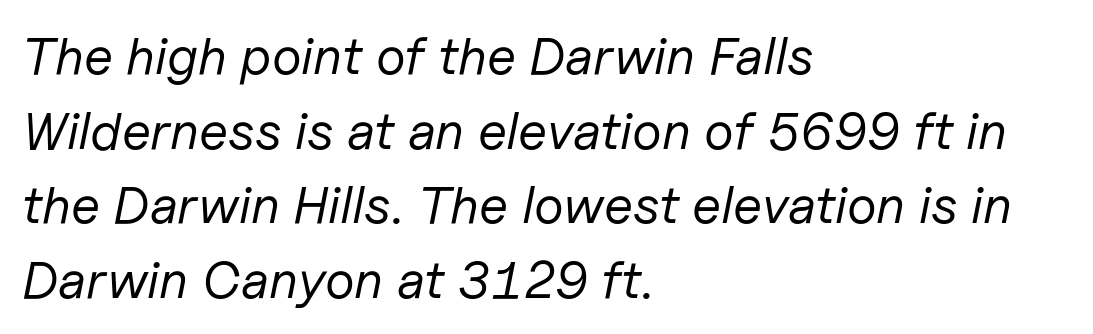
Q: Is the text bold? A: No.
Q: Is the text italic (slanted)? A: Yes, it leans right by about 11 degrees.
Q: Is the text underlined? A: No.
Q: How is the paragraph aligned? A: Left-aligned.
Q: Is the spacing between letters normal or unusually wide? A: Normal.
Q: Is the spacing between lines tight, normal or loose? A: Normal.
Q: Width (condensed, normal, or wide)? A: Normal.
Q: Stroke contrast? A: Low.
Q: x-height? A: Medium.
Q: Monospaced? A: No.
